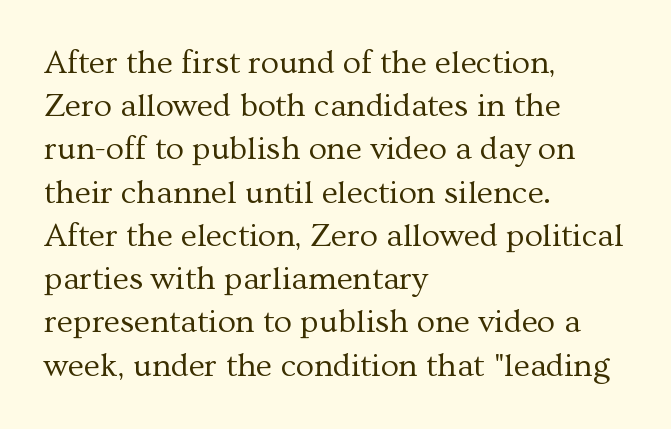
{"serif": "yes", "italic": "no", "bold": "no", "weight": "regular", "width": "normal", "stroke_contrast": "medium", "x_height": "medium", "monospaced": "no", "underline": "no", "align": "left", "line_spacing": "normal", "line_spacing_ratio": 1.31, "letter_spacing": "normal", "letter_spacing_em": 0.0, "glyph_px": 33}
